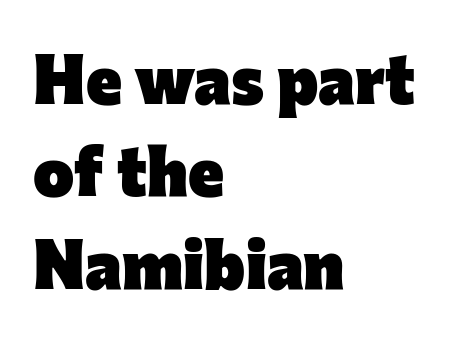
Q: Is the text bold? A: Yes.
Q: Is the text italic (slanted)? A: No, it is upright.
Q: Is the typeface a serif or a sans-serif typeface? A: Sans-serif.
Q: Is the text underlined? A: No.
Q: How is the paragraph aligned? A: Left-aligned.
Q: Is the spacing between letters normal or unusually wide? A: Normal.
Q: Is the spacing between lines tight, normal or loose? A: Normal.
Q: Width (condensed, normal, or wide)? A: Normal.
Q: Stroke contrast? A: Low.
Q: x-height? A: Medium.
Q: Monospaced? A: No.
